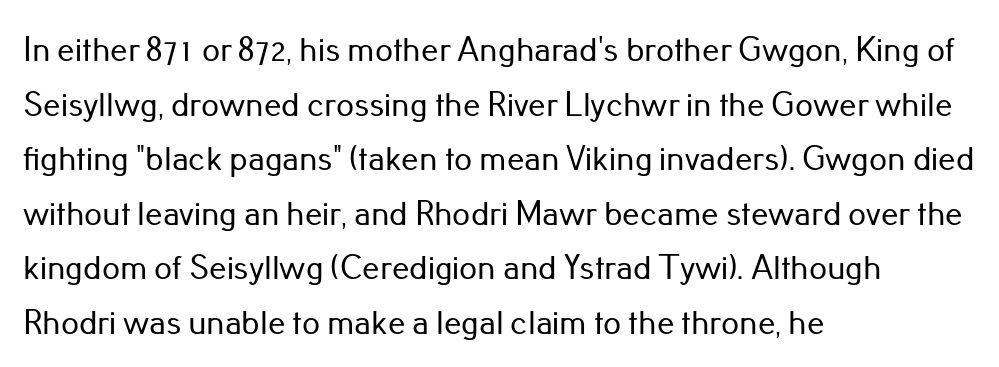
The gaps between neighbouring characters are ordinary and unremarkable. The font family rendered here belongs to the sans-serif group. Note the varied advance widths — an 'i' is clearly narrower than an 'm'. This rendering uses left alignment, leaving the right contour irregular.
